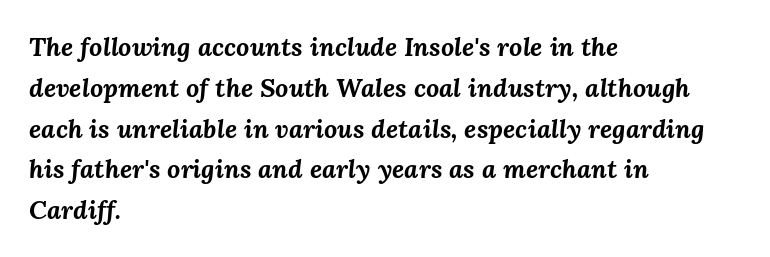
The image shows 26 px bold type, italic (leaning right); set left-aligned, normal line spacing (1.57x), normal letter spacing, not underlined.
